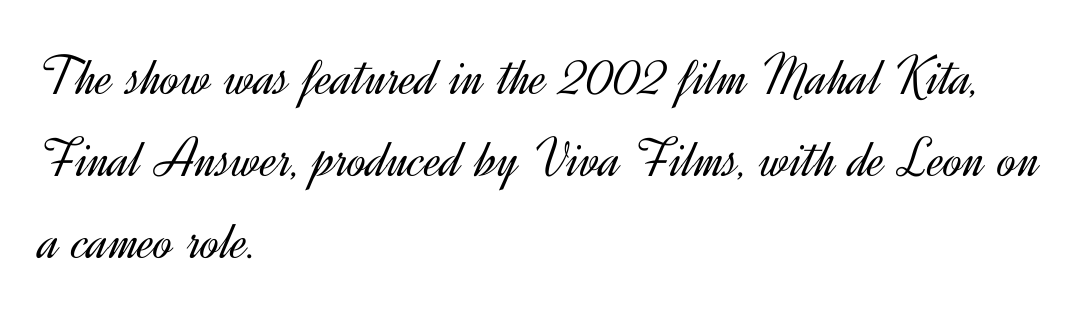
Q: Is the text bold? A: No.
Q: Is the text italic (slanted)? A: Yes.
Q: Is the typeface a serif or a sans-serif typeface? A: Sans-serif.
Q: Is the text underlined? A: No.
Q: How is the paragraph aligned? A: Left-aligned.
Q: Is the spacing between letters normal or unusually wide? A: Normal.
Q: Is the spacing between lines tight, normal or loose? A: Normal.
Q: Width (condensed, normal, or wide)? A: Normal.
Q: x-height? A: Small.
Q: Monospaced? A: No.
